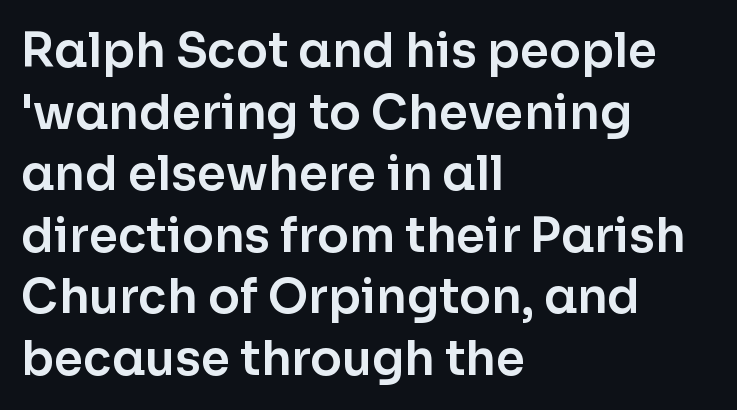
Q: Is the text italic (slanted)? A: No, it is upright.
Q: Is the typeface a serif or a sans-serif typeface? A: Sans-serif.
Q: Is the text underlined? A: No.
Q: How is the paragraph aligned? A: Left-aligned.
Q: Is the spacing between letters normal or unusually wide? A: Normal.
Q: Is the spacing between lines tight, normal or loose? A: Normal.
Q: Width (condensed, normal, or wide)? A: Normal.
Q: Stroke contrast? A: Low.
Q: x-height? A: Medium.
Q: Monospaced? A: No.
